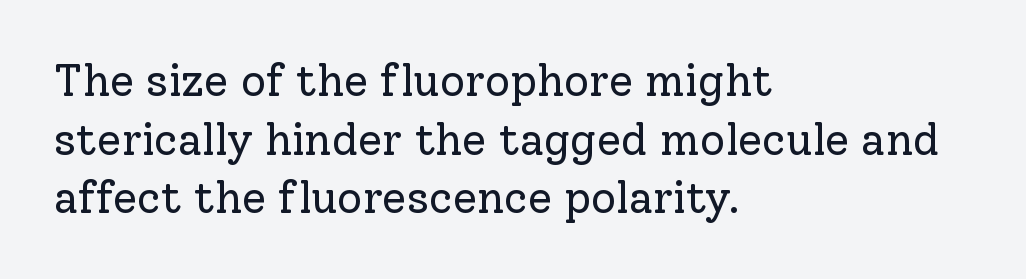
{"serif": "yes", "italic": "no", "bold": "no", "weight": "regular", "width": "normal", "stroke_contrast": "low", "x_height": "medium", "monospaced": "no", "underline": "no", "align": "left", "line_spacing": "normal", "line_spacing_ratio": 1.33, "letter_spacing": "normal", "letter_spacing_em": 0.0, "glyph_px": 44}
